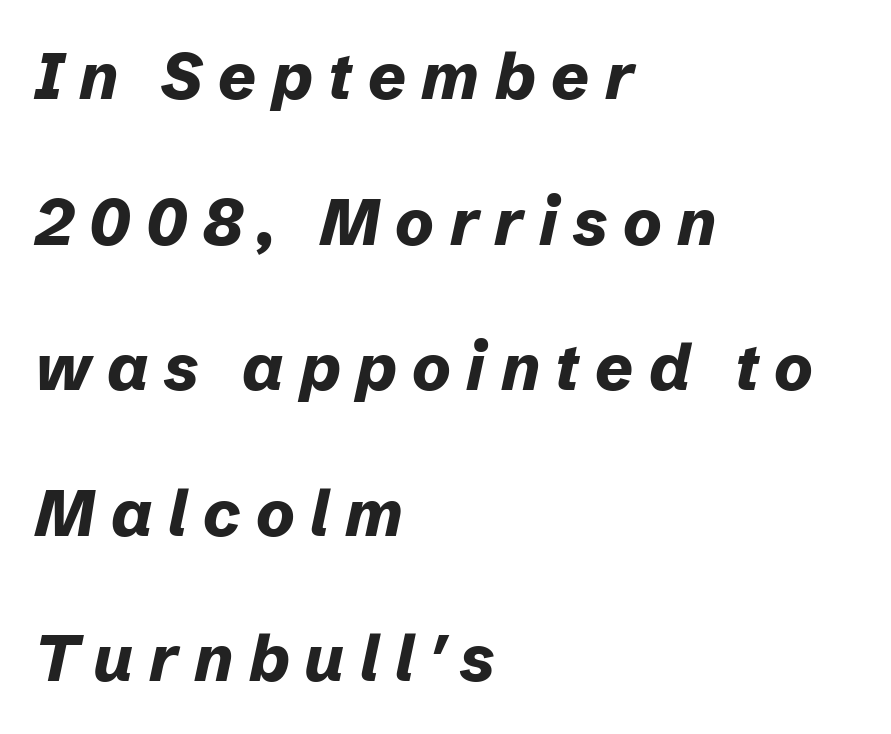
The image shows 65 px bold type, italic (leaning right); set left-aligned, loose line spacing (2.24x), unusually wide letter spacing (+0.24 em), not underlined; low stroke contrast and a medium x-height.
